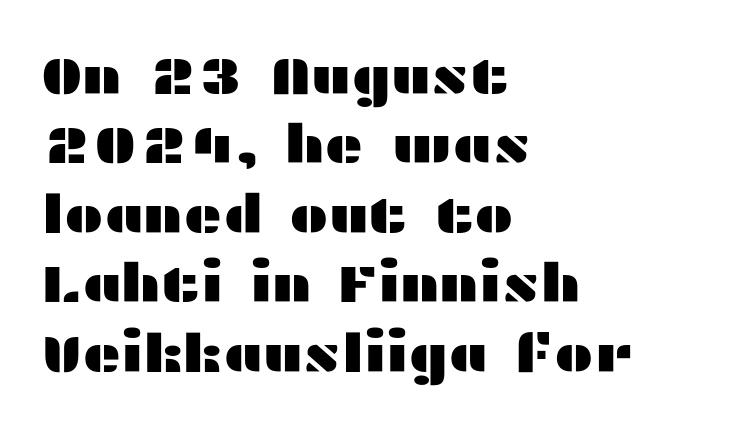
Q: Is the text italic (slanted)? A: No, it is upright.
Q: Is the typeface a serif or a sans-serif typeface? A: Sans-serif.
Q: Is the text underlined? A: No.
Q: How is the paragraph aligned? A: Left-aligned.
Q: Is the spacing between letters normal or unusually wide? A: Normal.
Q: Is the spacing between lines tight, normal or loose? A: Normal.
Q: Width (condensed, normal, or wide)? A: Wide.
Q: Stroke contrast? A: Medium.
Q: x-height? A: Medium.
Q: Monospaced? A: No.
